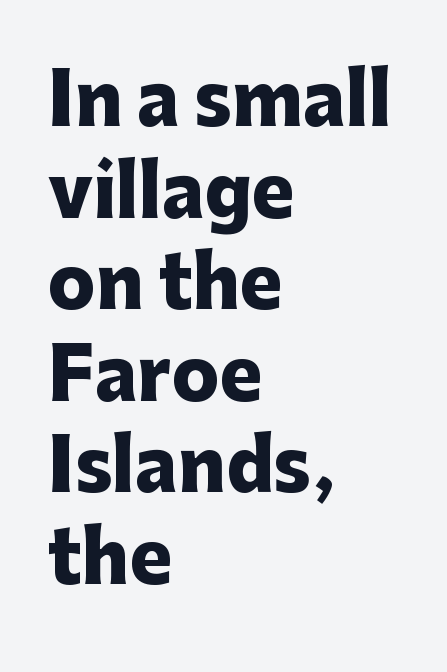
Q: Is the text bold? A: Yes.
Q: Is the text italic (slanted)? A: No, it is upright.
Q: Is the typeface a serif or a sans-serif typeface? A: Sans-serif.
Q: Is the text underlined? A: No.
Q: How is the paragraph aligned? A: Left-aligned.
Q: Is the spacing between letters normal or unusually wide? A: Normal.
Q: Is the spacing between lines tight, normal or loose? A: Normal.
Q: Width (condensed, normal, or wide)? A: Normal.
Q: Stroke contrast? A: Low.
Q: x-height? A: Medium.
Q: Monospaced? A: No.
